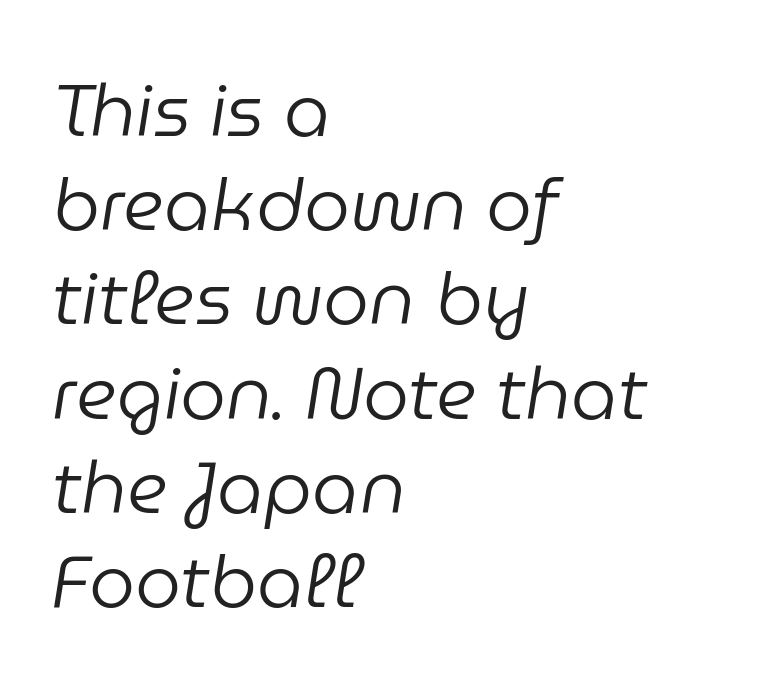
Q: Is the text bold? A: No.
Q: Is the text italic (slanted)? A: Yes, it leans right by about 9 degrees.
Q: Is the text underlined? A: No.
Q: How is the paragraph aligned? A: Left-aligned.
Q: Is the spacing between letters normal or unusually wide? A: Normal.
Q: Is the spacing between lines tight, normal or loose? A: Normal.
Q: Width (condensed, normal, or wide)? A: Normal.
Q: Stroke contrast? A: Low.
Q: x-height? A: Medium.
Q: Monospaced? A: No.
